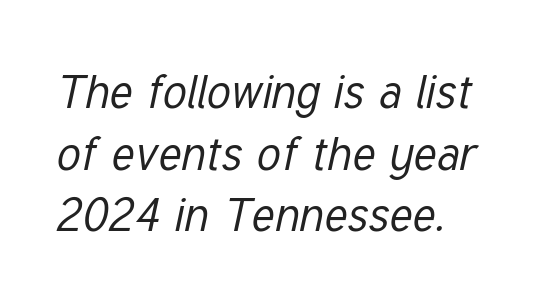
Q: Is the text bold? A: No.
Q: Is the text italic (slanted)? A: Yes, it leans right by about 12 degrees.
Q: Is the text underlined? A: No.
Q: How is the paragraph aligned? A: Left-aligned.
Q: Is the spacing between letters normal or unusually wide? A: Normal.
Q: Is the spacing between lines tight, normal or loose? A: Normal.
Q: Width (condensed, normal, or wide)? A: Condensed.
Q: Stroke contrast? A: Low.
Q: x-height? A: Medium.
Q: Monospaced? A: No.
